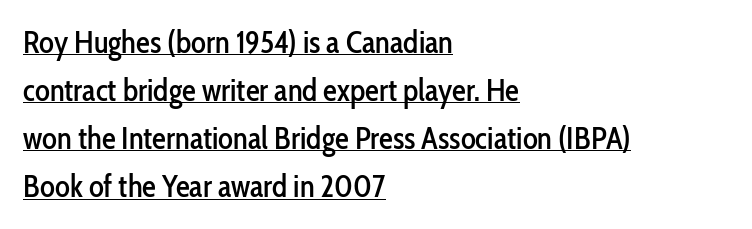
{"serif": "no", "italic": "no", "width": "condensed", "stroke_contrast": "low", "x_height": "medium", "monospaced": "no", "underline": "yes", "align": "left", "line_spacing": "normal", "line_spacing_ratio": 1.55, "letter_spacing": "normal", "letter_spacing_em": 0.0, "glyph_px": 31}
